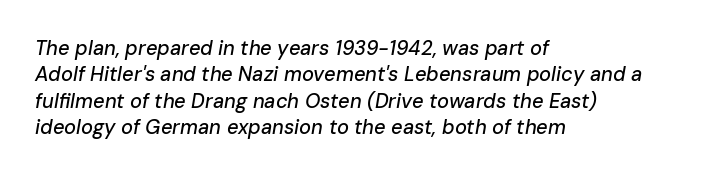
The image shows 20 px text type, italic (leaning right); set left-aligned, normal line spacing (1.32x), normal letter spacing, not underlined.
